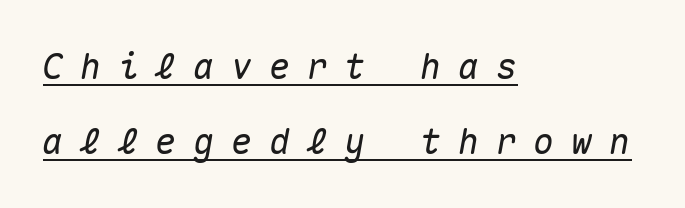
Q: Is the text italic (slanted)? A: Yes, it leans right by about 10 degrees.
Q: Is the text underlined? A: Yes.
Q: How is the paragraph aligned? A: Left-aligned.
Q: Is the spacing between letters normal or unusually wide? A: Unusually wide.
Q: Is the spacing between lines tight, normal or loose? A: Loose.
Q: Width (condensed, normal, or wide)? A: Normal.
Q: Stroke contrast? A: Medium.
Q: x-height? A: Medium.
Q: Monospaced? A: Yes.
